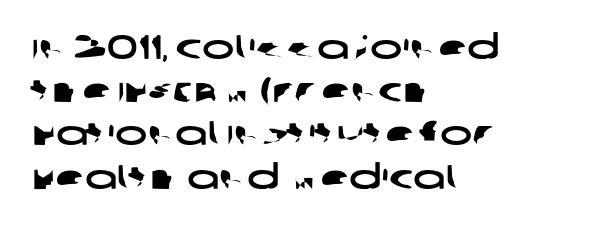
The image shows 34 px wide sans-serif type; set left-aligned, normal line spacing (1.27x), normal letter spacing, not underlined; low stroke contrast and a large x-height.
